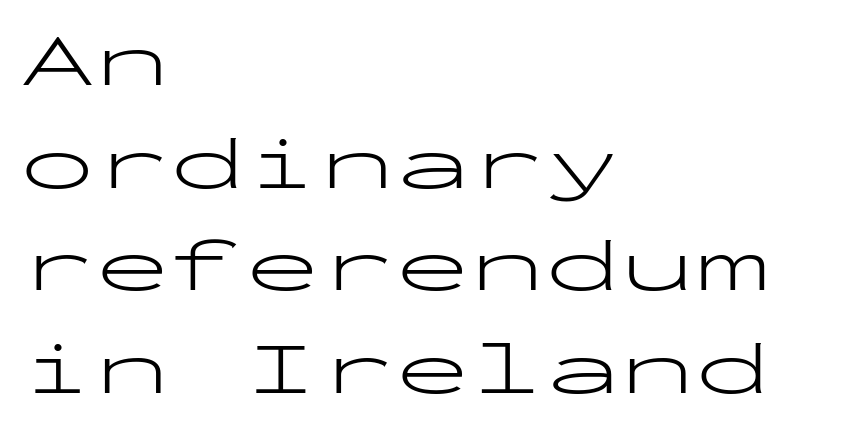
The typography opts for an upright posture over an oblique one. A typesetter would call this monospace, since all characters share one set width. To sum up the face: it is a sans, with no serifs. Reading down the block, your eye returns to a fixed left position each line. Leading: standard.
